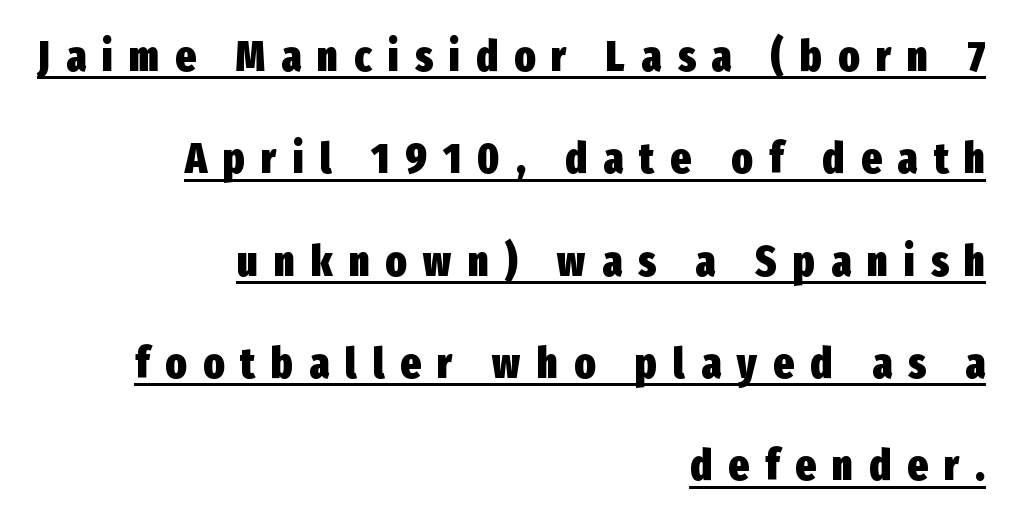
You can tell from the bare stems that sans-serif type was used. Think of a printed novel: that variable character pitch is what you see here. Where is the straight margin? On the right. Thick stems and heavy bowls — unmistakably bold.
